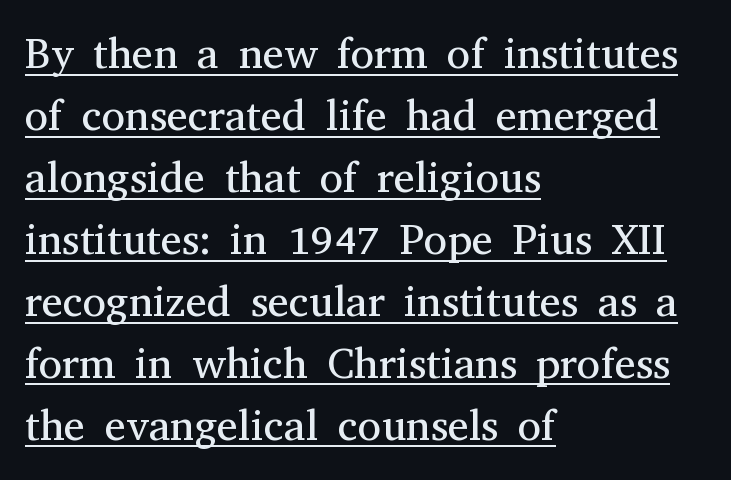
Looks like regular typesetting: each glyph gets only the width it needs. The rows are spaced the way most documents space them. Compared with undecorated copy, this sample adds a rule below the words. This rendering uses left alignment, leaving the right contour irregular. Does extra space separate the letters? No, they use regular spacing.
